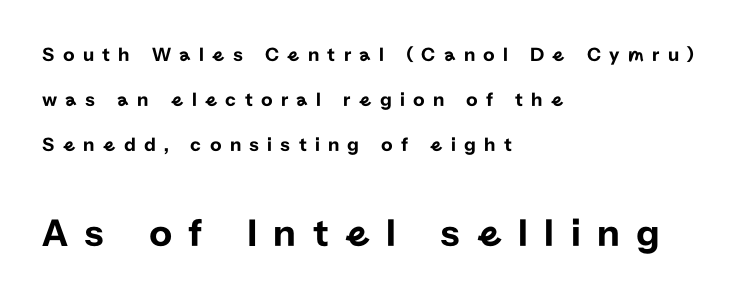
{"serif": "no", "italic": "no", "width": "normal", "stroke_contrast": "low", "x_height": "medium", "monospaced": "no", "underline": "no", "align": "left", "line_spacing": "loose", "line_spacing_ratio": 2.25, "letter_spacing": "wide", "letter_spacing_em": 0.41, "larger_block": "second", "size_ratio": 2.0, "glyph_px": 40}
